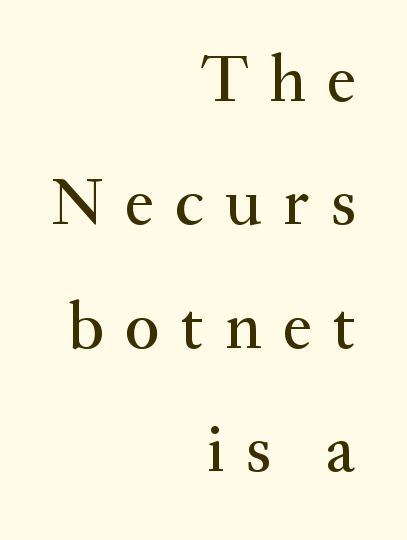
The image shows 66 px serif type, upright; set right-aligned, line spacing 1.87x, unusually wide letter spacing (+0.32 em), not underlined; medium stroke contrast and a small x-height.
